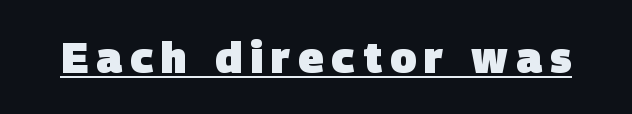
Q: Is the text bold? A: Yes.
Q: Is the typeface a serif or a sans-serif typeface? A: Sans-serif.
Q: Is the text underlined? A: Yes.
Q: Width (condensed, normal, or wide)? A: Normal.
Q: Stroke contrast? A: Low.
Q: x-height? A: Large.
Q: Monospaced? A: No.
